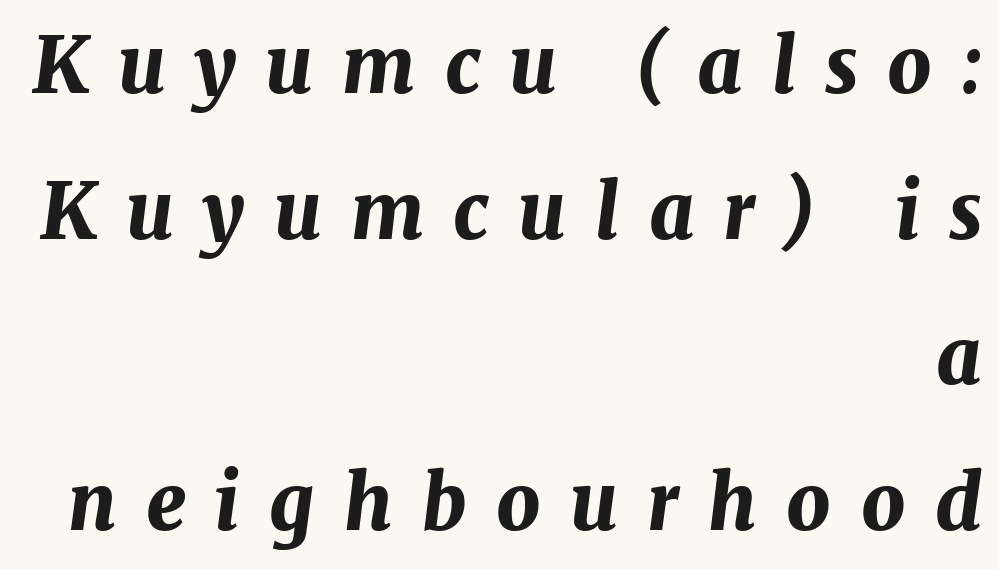
{"italic": "yes", "lean": "right", "slant_degrees": 7, "bold": "yes", "weight": "bold", "width": "normal", "stroke_contrast": "medium", "x_height": "medium", "monospaced": "no", "underline": "no", "align": "right", "line_spacing_ratio": 1.89, "letter_spacing": "wide", "letter_spacing_em": 0.38, "glyph_px": 77}
